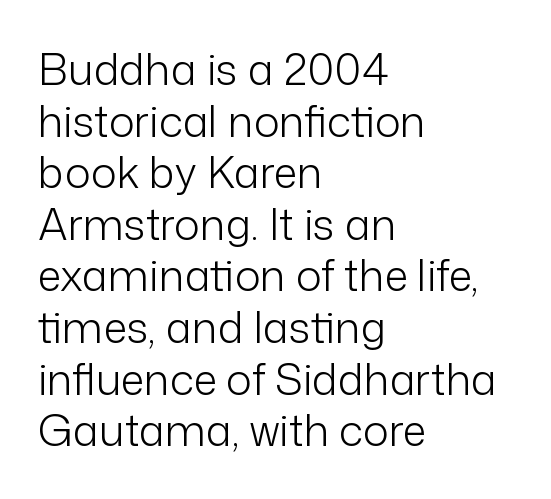
{"serif": "no", "italic": "no", "bold": "no", "weight": "light", "width": "normal", "stroke_contrast": "low", "x_height": "medium", "monospaced": "no", "underline": "no", "align": "left", "line_spacing_ratio": 1.2, "letter_spacing": "normal", "letter_spacing_em": 0.0, "glyph_px": 43}
